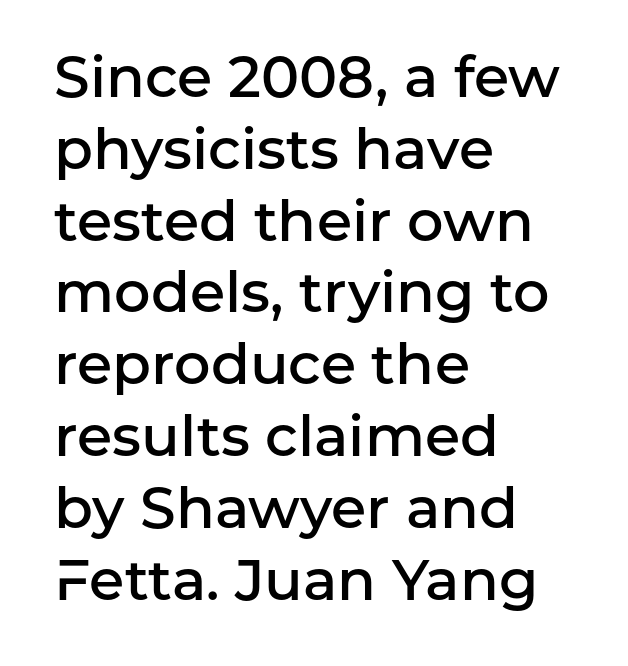
{"serif": "no", "italic": "no", "bold": "semi", "weight": "semibold", "width": "normal", "stroke_contrast": "low", "x_height": "medium", "monospaced": "no", "underline": "no", "align": "left", "line_spacing": "normal", "line_spacing_ratio": 1.26, "letter_spacing": "normal", "letter_spacing_em": 0.0, "glyph_px": 57}
